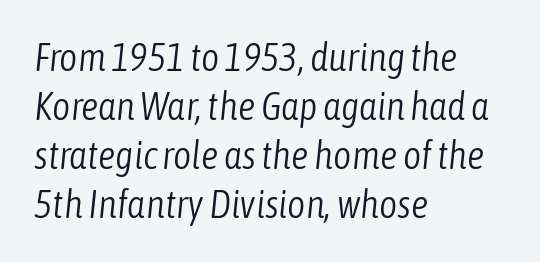
Q: Is the text bold? A: No.
Q: Is the text italic (slanted)? A: Yes, it leans right by about 6 degrees.
Q: Is the text underlined? A: No.
Q: How is the paragraph aligned? A: Left-aligned.
Q: Is the spacing between letters normal or unusually wide? A: Normal.
Q: Is the spacing between lines tight, normal or loose? A: Normal.
Q: Width (condensed, normal, or wide)? A: Condensed.
Q: Stroke contrast? A: Low.
Q: x-height? A: Medium.
Q: Monospaced? A: No.
